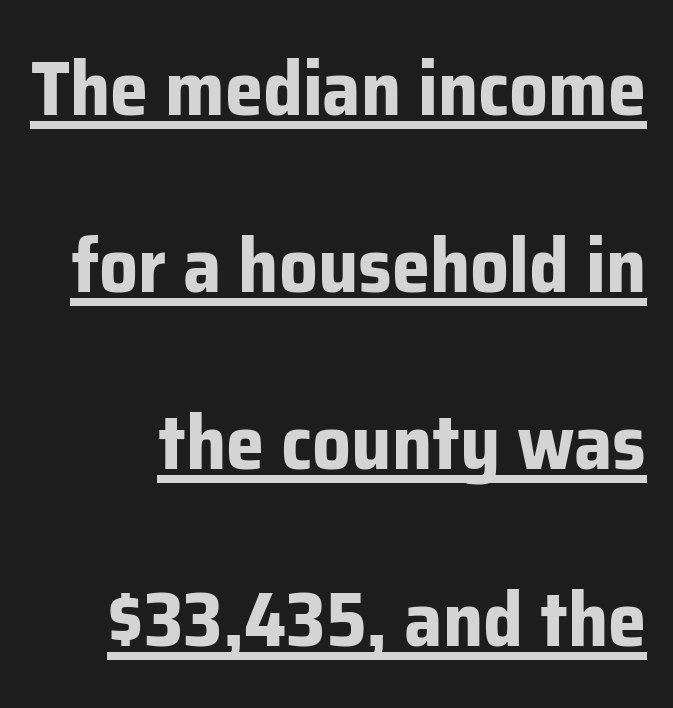
{"serif": "no", "italic": "no", "bold": "yes", "weight": "bold", "width": "normal", "stroke_contrast": "low", "x_height": "medium", "monospaced": "no", "underline": "yes", "line_spacing": "loose", "line_spacing_ratio": 2.3, "letter_spacing": "normal", "letter_spacing_em": 0.0, "glyph_px": 77}
